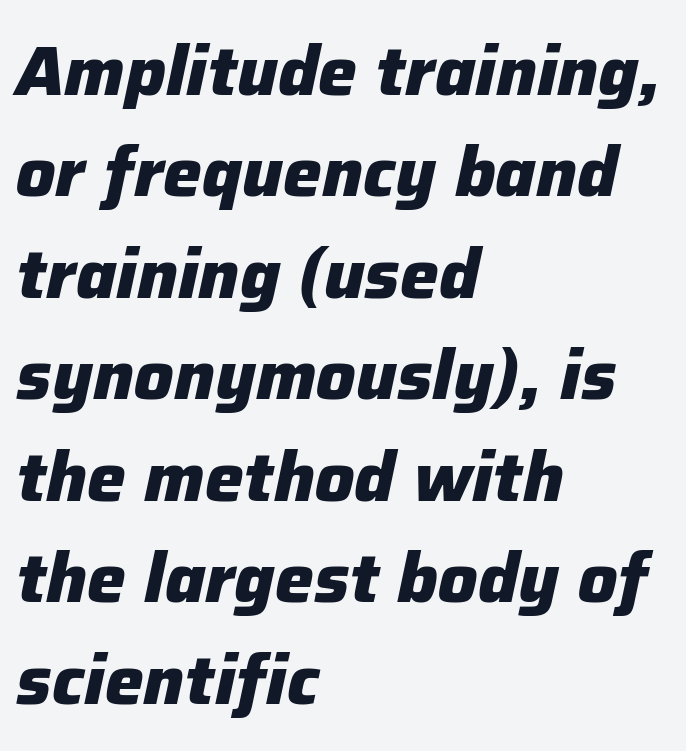
Q: Is the text bold? A: Yes.
Q: Is the text italic (slanted)? A: Yes, it leans right by about 12 degrees.
Q: Is the text underlined? A: No.
Q: How is the paragraph aligned? A: Left-aligned.
Q: Is the spacing between letters normal or unusually wide? A: Normal.
Q: Is the spacing between lines tight, normal or loose? A: Normal.
Q: Width (condensed, normal, or wide)? A: Normal.
Q: Stroke contrast? A: Low.
Q: x-height? A: Medium.
Q: Monospaced? A: No.
